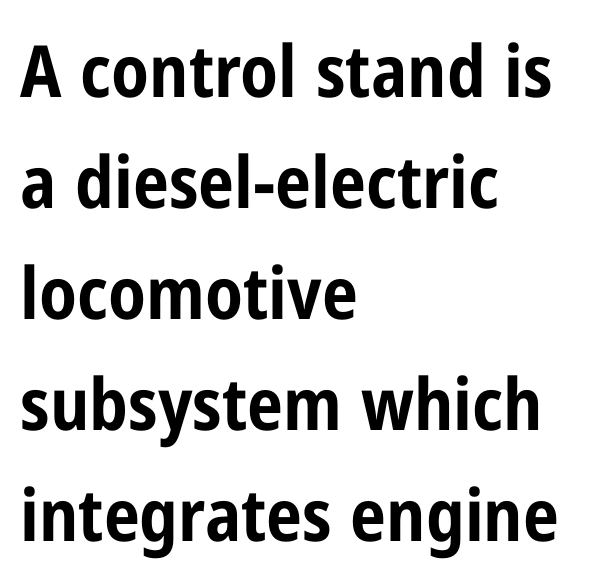
{"serif": "no", "italic": "no", "bold": "yes", "weight": "bold", "width": "condensed", "stroke_contrast": "low", "x_height": "medium", "monospaced": "no", "underline": "no", "align": "left", "line_spacing": "normal", "line_spacing_ratio": 1.54, "letter_spacing": "normal", "letter_spacing_em": 0.0, "glyph_px": 72}
